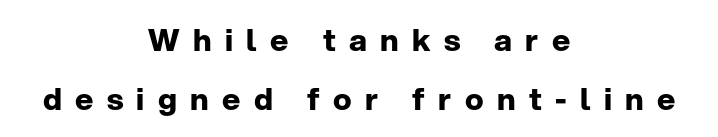
The image shows 31 px bold sans-serif type, upright; set centered, line spacing 1.89x, unusually wide letter spacing (+0.43 em), not underlined; low stroke contrast and a medium x-height.
